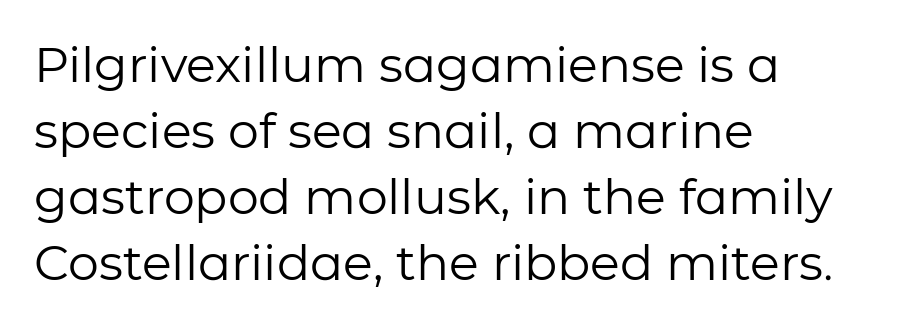
The image shows 49 px regular-weight sans-serif type, upright; set left-aligned, normal line spacing (1.35x), normal letter spacing, not underlined; low stroke contrast and a medium x-height.
